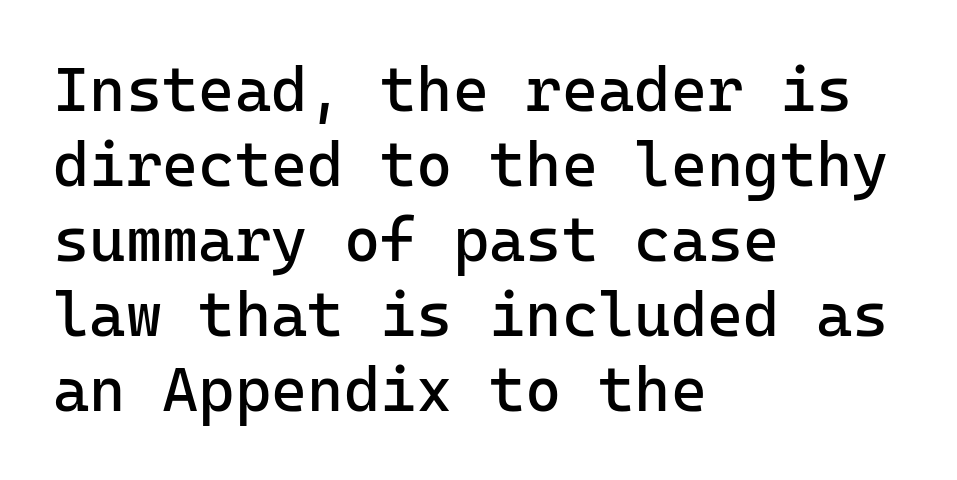
The image shows 62 px regular-weight sans-serif type, upright, monospaced; set left-aligned, line spacing 1.21x, normal letter spacing, not underlined; low stroke contrast and a medium x-height.
